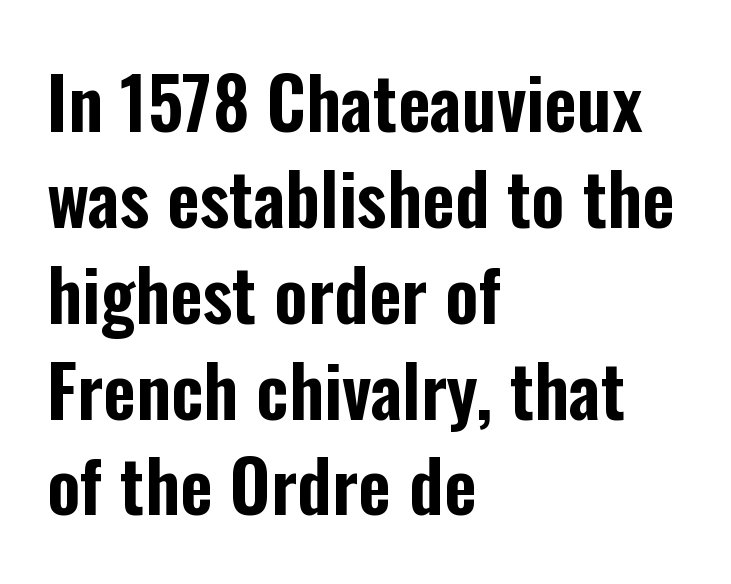
One glance says typical: line gaps are just what's usual. Varying glyph widths throughout — classic text-font behaviour. You can tell it's not italic because the verticals are truly vertical. You can tell from the bare stems that sans-serif type was used.
